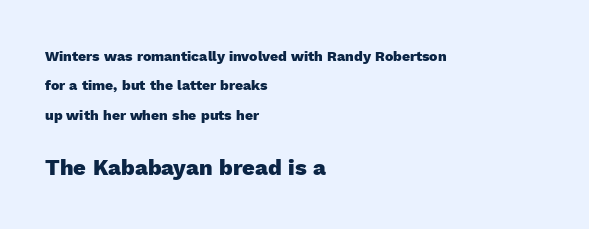
{"italic": "no", "bold": "yes", "underline": "no", "align": "left", "line_spacing": "loose", "line_spacing_ratio": 2.09, "letter_spacing": "normal", "letter_spacing_em": 0.0, "larger_block": "second", "size_ratio": 1.57, "glyph_px": 22}
